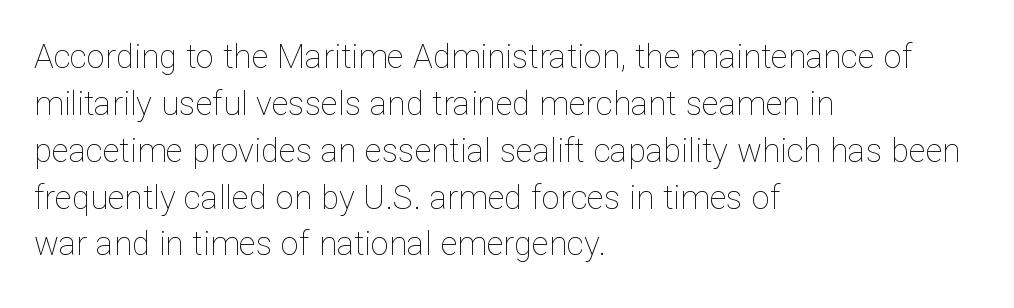
{"italic": "no", "bold": "no", "weight": "thin", "width": "normal", "stroke_contrast": "low", "x_height": "medium", "monospaced": "no", "underline": "no", "align": "left", "line_spacing": "normal", "line_spacing_ratio": 1.42, "letter_spacing": "normal", "letter_spacing_em": 0.0, "glyph_px": 33}
